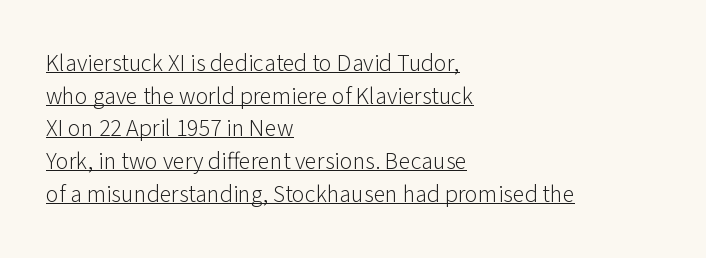
The image shows 24 px text type, upright; set left-aligned, normal line spacing (1.36x), normal letter spacing, underlined.
